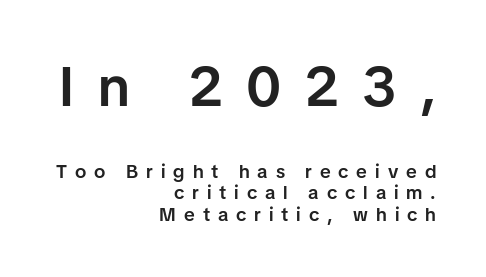
The image shows 56 px semibold sans-serif type, upright; set right-aligned, tight line spacing (1.14x), unusually wide letter spacing (+0.42 em), not underlined; the first (top) block is 2.95x larger; low stroke contrast and a medium x-height.
